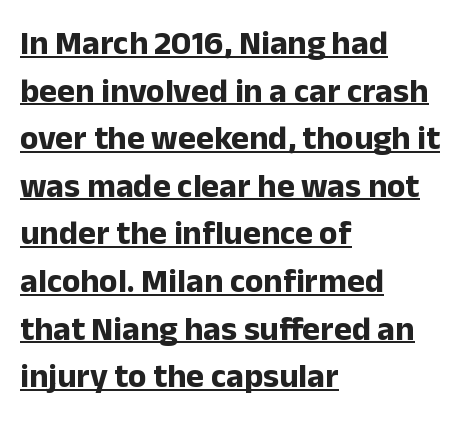
The image shows 34 px bold sans-serif type, upright; set left-aligned, normal line spacing (1.4x), normal letter spacing, underlined; low stroke contrast and a medium x-height.
